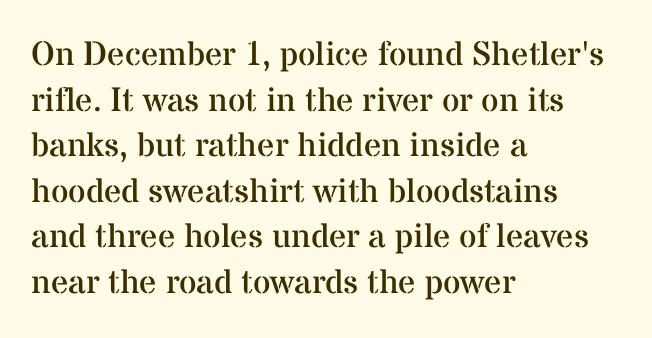
The image shows 34 px regular-weight serif type, upright; set left-aligned, normal line spacing (1.34x), normal letter spacing, not underlined; medium stroke contrast and a medium x-height.
